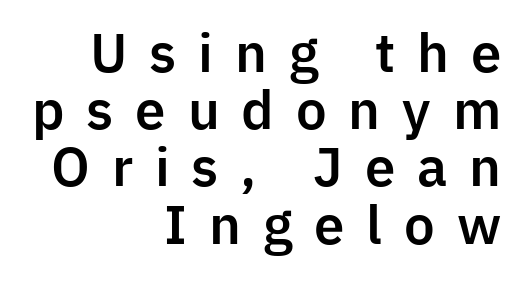
The image shows 52 px sans-serif type, upright; set right-aligned, tight line spacing (1.1x), unusually wide letter spacing (+0.42 em), not underlined; low stroke contrast and a medium x-height.
